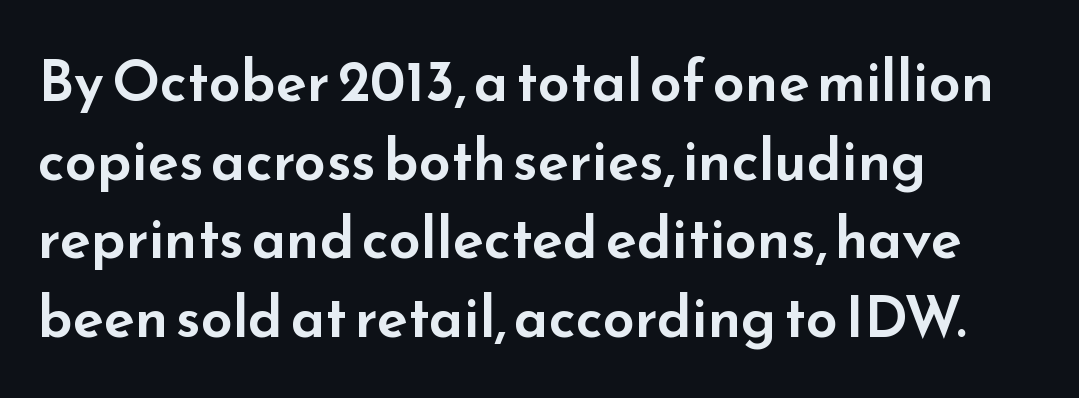
Q: Is the text italic (slanted)? A: No, it is upright.
Q: Is the typeface a serif or a sans-serif typeface? A: Sans-serif.
Q: Is the text underlined? A: No.
Q: How is the paragraph aligned? A: Left-aligned.
Q: Is the spacing between letters normal or unusually wide? A: Normal.
Q: Is the spacing between lines tight, normal or loose? A: Normal.
Q: Width (condensed, normal, or wide)? A: Wide.
Q: Stroke contrast? A: Low.
Q: x-height? A: Small.
Q: Monospaced? A: No.
